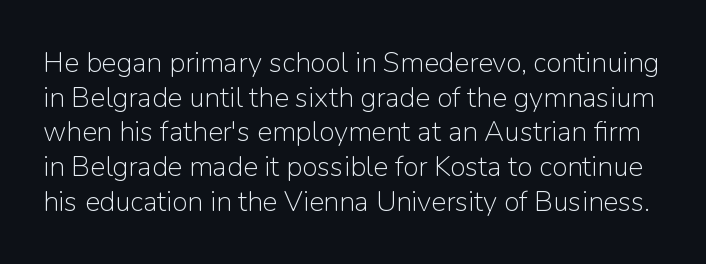
The image shows 28 px light sans-serif type, upright; set line spacing 1.24x, normal letter spacing, not underlined; low stroke contrast and a medium x-height.
